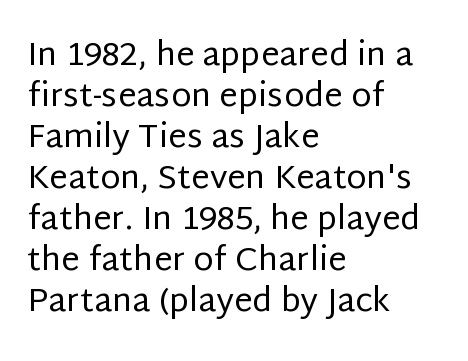
Style check: upright. Teacher's note: observe the even left margin — that is flush-left alignment. Nope, no serifs anywhere on these letters. Spacing between characters is what you'd get straight out of the box. Plain, unruled lines of type. Proportional: the letters do not fall into vertical columns.
